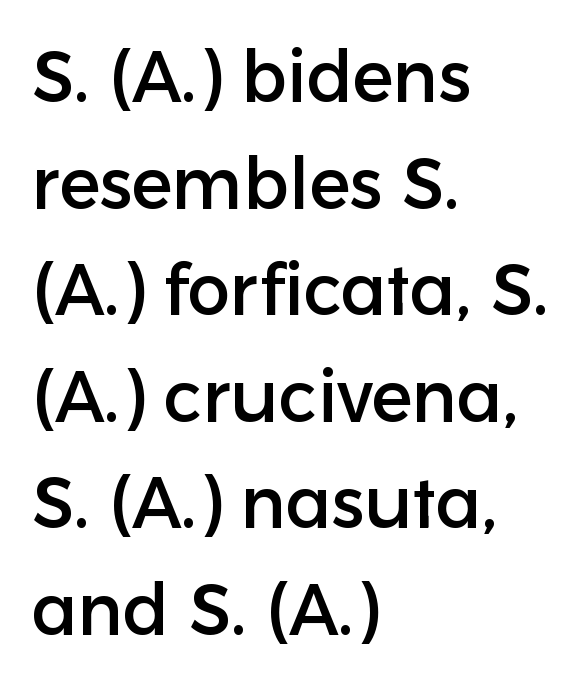
Each line starts at the same left margin while the right side varies. The face used here is a sans, in the tradition of grotesques and geometrics. Beneath every word, the page is bare. Proportional: the letters do not fall into vertical columns. The letters stand straight up with perfectly vertical stems.
